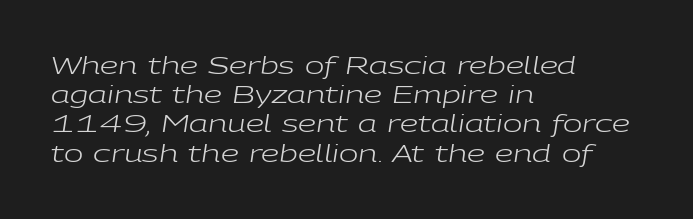
The image shows 23 px text type, italic (leaning right); set left-aligned, normal line spacing (1.27x), normal letter spacing, not underlined.
